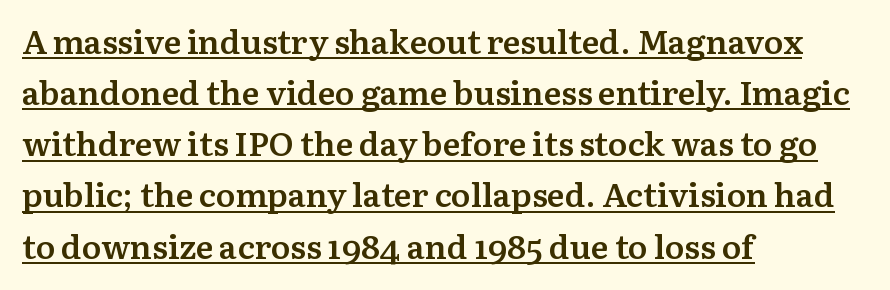
Q: Is the text bold? A: Semi-bold.
Q: Is the text italic (slanted)? A: No, it is upright.
Q: Is the typeface a serif or a sans-serif typeface? A: Serif.
Q: Is the text underlined? A: Yes.
Q: How is the paragraph aligned? A: Left-aligned.
Q: Is the spacing between letters normal or unusually wide? A: Normal.
Q: Is the spacing between lines tight, normal or loose? A: Normal.
Q: Width (condensed, normal, or wide)? A: Normal.
Q: Stroke contrast? A: Medium.
Q: x-height? A: Medium.
Q: Monospaced? A: No.
